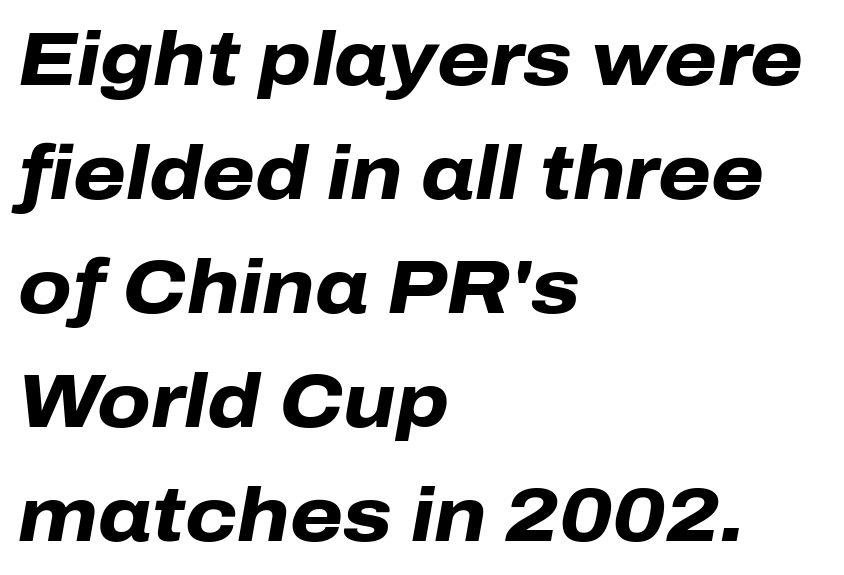
Q: Is the text bold? A: Yes.
Q: Is the text italic (slanted)? A: Yes, it leans right by about 10 degrees.
Q: Is the text underlined? A: No.
Q: How is the paragraph aligned? A: Left-aligned.
Q: Is the spacing between letters normal or unusually wide? A: Normal.
Q: Is the spacing between lines tight, normal or loose? A: Normal.
Q: Width (condensed, normal, or wide)? A: Normal.
Q: Stroke contrast? A: Low.
Q: x-height? A: Medium.
Q: Monospaced? A: No.
